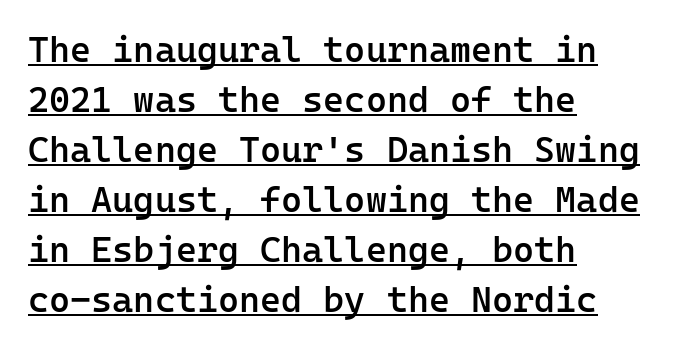
{"serif": "no", "italic": "no", "bold": "semi", "weight": "semibold", "width": "normal", "stroke_contrast": "low", "x_height": "medium", "monospaced": "yes", "underline": "yes", "align": "left", "line_spacing": "normal", "line_spacing_ratio": 1.39, "letter_spacing": "normal", "letter_spacing_em": 0.0, "glyph_px": 36}
